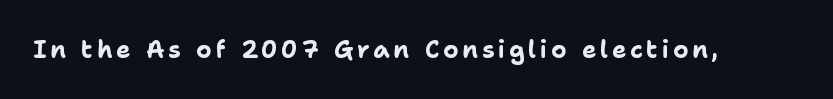
{"italic": "no", "bold": "yes", "underline": "no", "glyph_px": 24}
